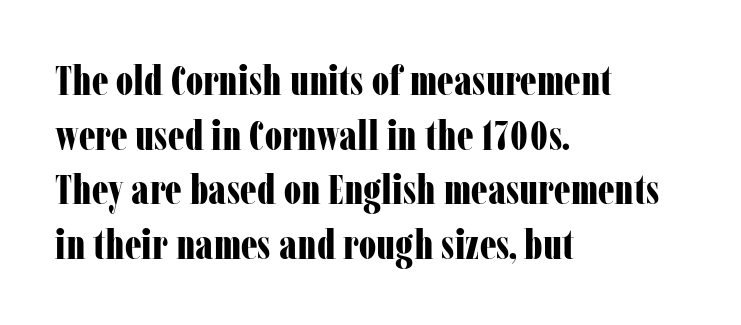
{"serif": "yes", "italic": "no", "bold": "yes", "weight": "bold", "width": "condensed", "stroke_contrast": "low", "x_height": "medium", "monospaced": "no", "underline": "no", "align": "left", "line_spacing": "normal", "line_spacing_ratio": 1.3, "letter_spacing": "normal", "letter_spacing_em": 0.0, "glyph_px": 42}
